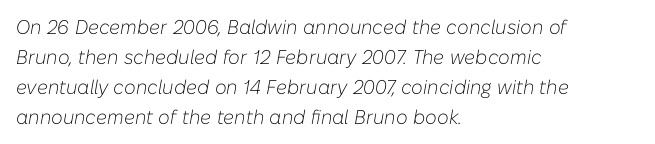
The font's italic variant was chosen for this text. A normal amount of white space separates one row of letters from the next. A bare baseline throughout the passage. One-word summary of the alignment: left. The weight would be labelled regular, book, light, or lighter still.
